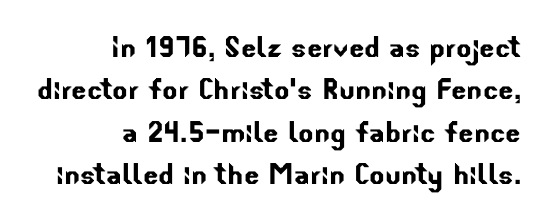
The image shows 36 px sans-serif type; set right-aligned, line spacing 1.18x, normal letter spacing, not underlined; low stroke contrast and a small x-height.
